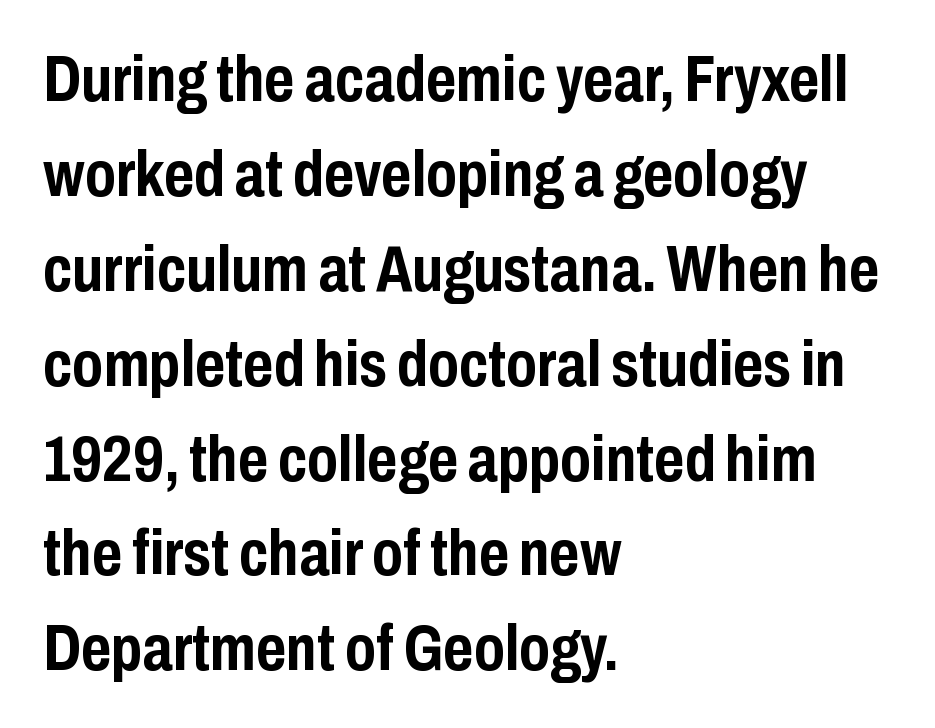
The image shows 65 px semibold, condensed sans-serif type, upright; set left-aligned, normal line spacing (1.46x), normal letter spacing, not underlined; low stroke contrast and a medium x-height.
